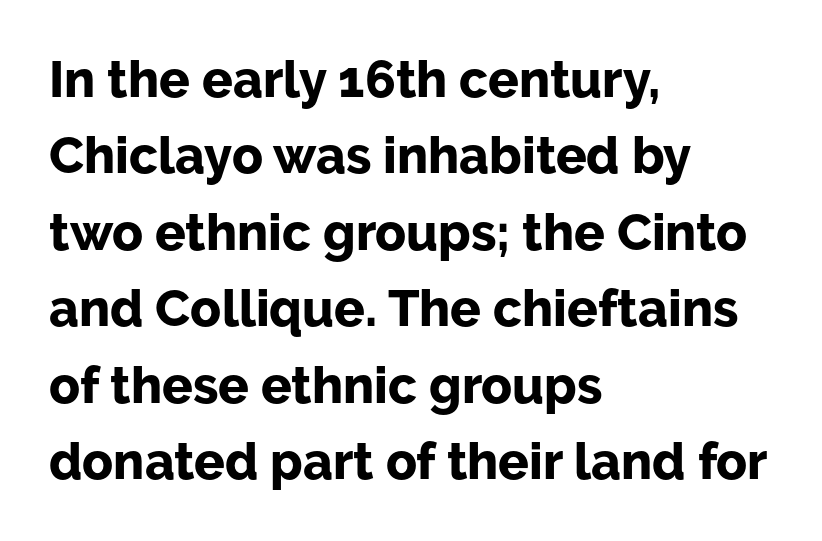
Q: Is the text bold? A: Yes.
Q: Is the text italic (slanted)? A: No, it is upright.
Q: Is the typeface a serif or a sans-serif typeface? A: Sans-serif.
Q: Is the text underlined? A: No.
Q: How is the paragraph aligned? A: Left-aligned.
Q: Is the spacing between letters normal or unusually wide? A: Normal.
Q: Is the spacing between lines tight, normal or loose? A: Normal.
Q: Width (condensed, normal, or wide)? A: Normal.
Q: Stroke contrast? A: Low.
Q: x-height? A: Medium.
Q: Monospaced? A: No.
